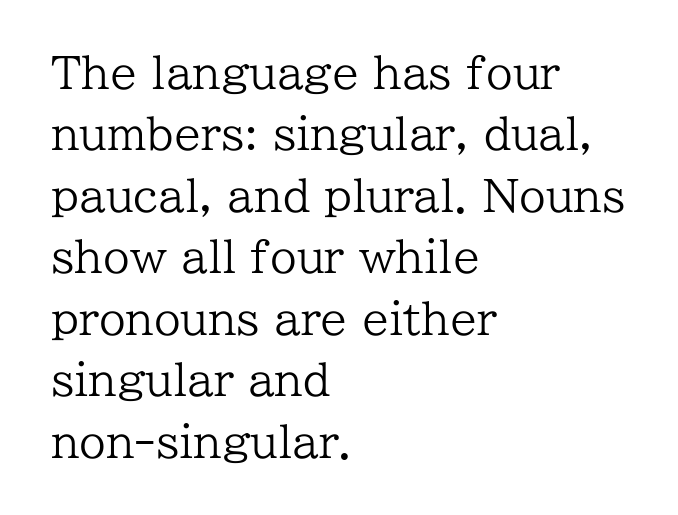
{"serif": "yes", "italic": "no", "bold": "no", "weight": "regular", "width": "normal", "stroke_contrast": "low", "x_height": "medium", "monospaced": "no", "underline": "no", "align": "left", "line_spacing": "normal", "line_spacing_ratio": 1.43, "letter_spacing": "normal", "letter_spacing_em": 0.0, "glyph_px": 43}
